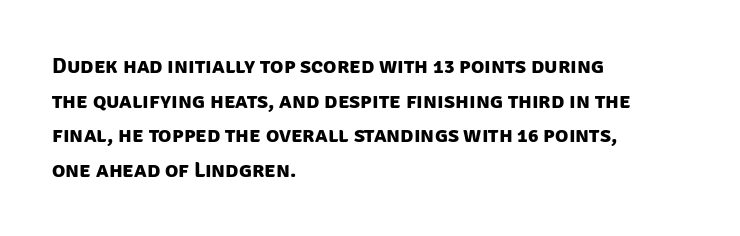
{"bold": "yes", "underline": "no", "align": "left", "line_spacing": "normal", "line_spacing_ratio": 1.57, "letter_spacing": "normal", "letter_spacing_em": 0.0, "glyph_px": 22}
